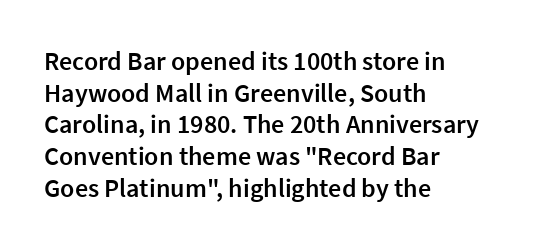
{"italic": "no", "bold": "semi", "underline": "no", "align": "left", "line_spacing_ratio": 1.22, "letter_spacing": "normal", "letter_spacing_em": 0.0, "glyph_px": 26}
